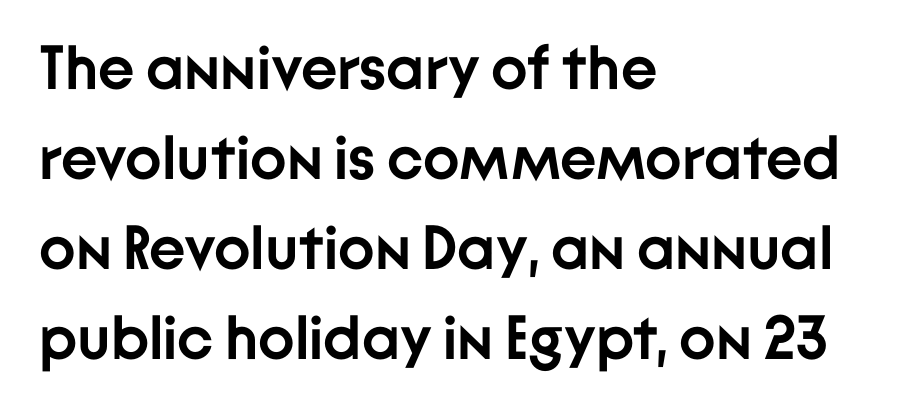
Q: Is the text bold? A: Yes.
Q: Is the text italic (slanted)? A: No, it is upright.
Q: Is the typeface a serif or a sans-serif typeface? A: Sans-serif.
Q: Is the text underlined? A: No.
Q: How is the paragraph aligned? A: Left-aligned.
Q: Is the spacing between letters normal or unusually wide? A: Normal.
Q: Is the spacing between lines tight, normal or loose? A: Normal.
Q: Width (condensed, normal, or wide)? A: Normal.
Q: Stroke contrast? A: Low.
Q: x-height? A: Medium.
Q: Monospaced? A: No.
